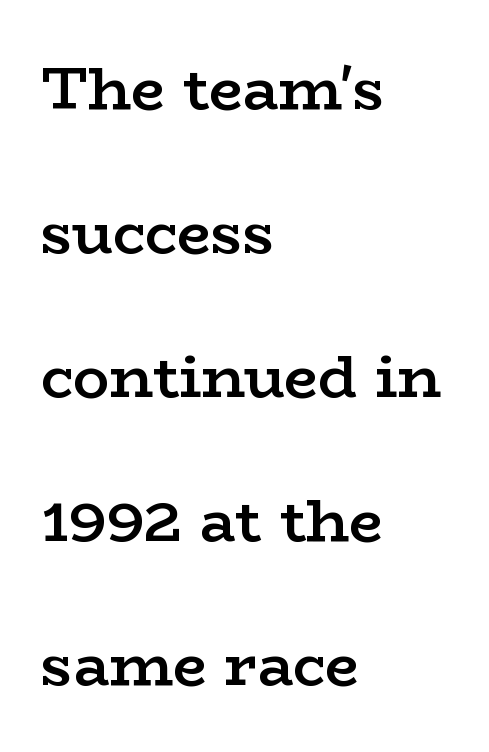
The image shows 60 px semibold, wide serif type, upright; set left-aligned, loose line spacing (2.4x), normal letter spacing, not underlined; low stroke contrast and a medium x-height.
